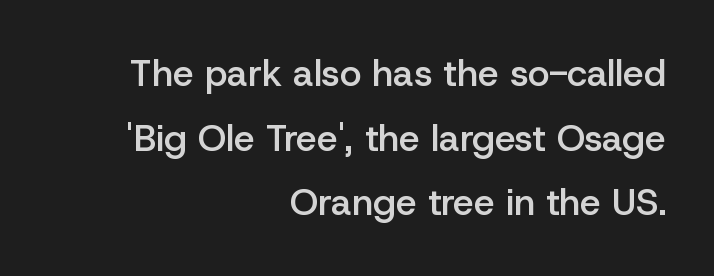
Q: Is the text bold? A: Semi-bold.
Q: Is the text italic (slanted)? A: No, it is upright.
Q: Is the typeface a serif or a sans-serif typeface? A: Sans-serif.
Q: Is the text underlined? A: No.
Q: How is the paragraph aligned? A: Right-aligned.
Q: Is the spacing between letters normal or unusually wide? A: Normal.
Q: Width (condensed, normal, or wide)? A: Normal.
Q: Stroke contrast? A: Low.
Q: x-height? A: Medium.
Q: Monospaced? A: No.
